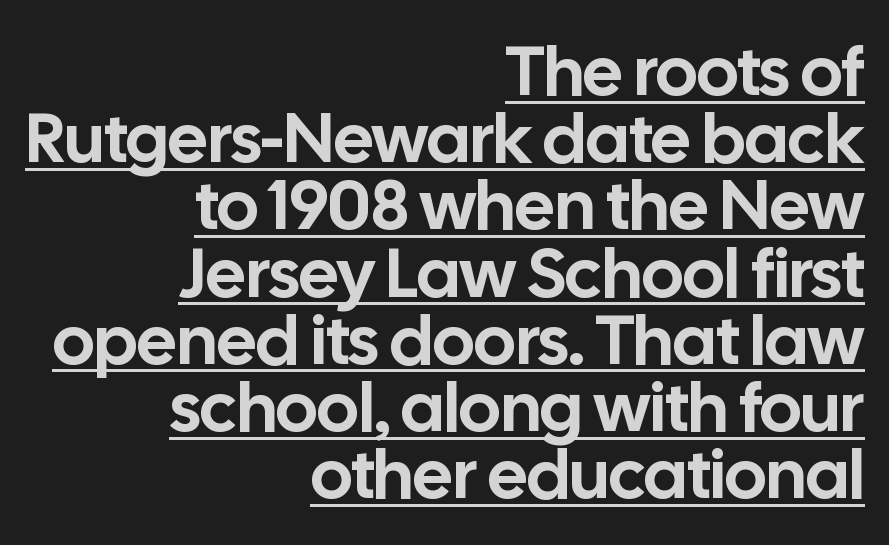
Q: Is the text italic (slanted)? A: No, it is upright.
Q: Is the typeface a serif or a sans-serif typeface? A: Sans-serif.
Q: Is the text underlined? A: Yes.
Q: How is the paragraph aligned? A: Right-aligned.
Q: Is the spacing between letters normal or unusually wide? A: Normal.
Q: Is the spacing between lines tight, normal or loose? A: Tight.
Q: Width (condensed, normal, or wide)? A: Normal.
Q: Stroke contrast? A: Low.
Q: x-height? A: Medium.
Q: Monospaced? A: No.
